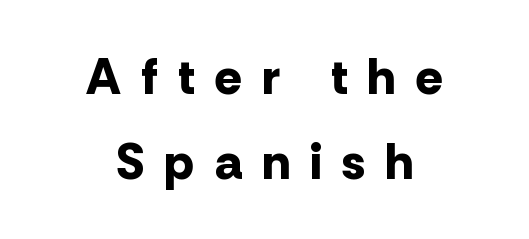
Think of a printed novel: that variable character pitch is what you see here. Rendered with straight, roman letterforms. The strip under each line holds only bare page. A normal amount of white space separates one row of letters from the next. Does the weight exceed regular? Yes, all the way to bold.
